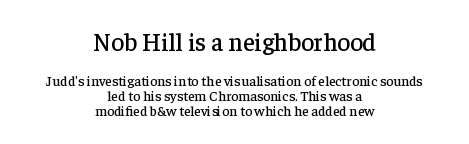
{"italic": "no", "underline": "no", "align": "center", "line_spacing": "tight", "line_spacing_ratio": 1.07, "letter_spacing": "normal", "letter_spacing_em": 0.0, "larger_block": "first", "size_ratio": 1.79, "glyph_px": 25}
